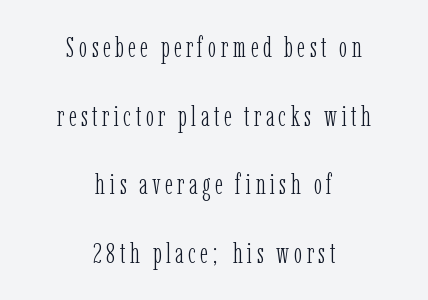
{"serif": "yes", "italic": "no", "bold": "no", "weight": "light", "width": "condensed", "stroke_contrast": "low", "x_height": "medium", "monospaced": "no", "underline": "no", "align": "center", "line_spacing": "loose", "line_spacing_ratio": 2.45, "glyph_px": 28}
